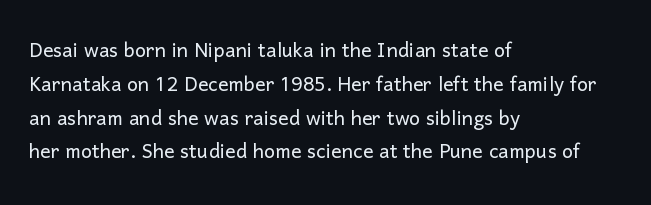
{"italic": "no", "bold": "no", "underline": "no", "align": "left", "line_spacing": "normal", "line_spacing_ratio": 1.3, "letter_spacing": "normal", "letter_spacing_em": 0.0, "glyph_px": 26}
